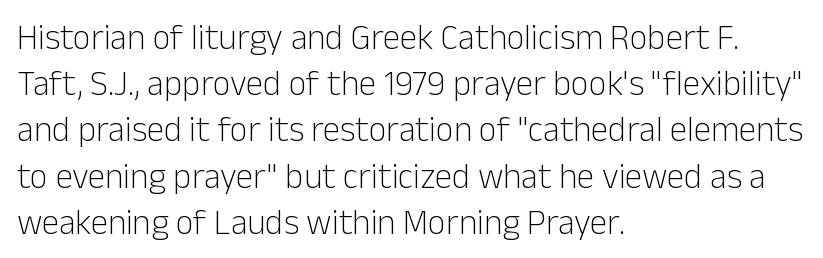
Summary of vertical rhythm: regular, with standard interline spacing. Students, note that the glyphs here touch the page at normal intervals. The specimen omits any rule beneath the text block's lines. Weight: regular or lighter. The specimen reads as upright at a glance. Teacher's note: observe the even left margin — that is flush-left alignment.
